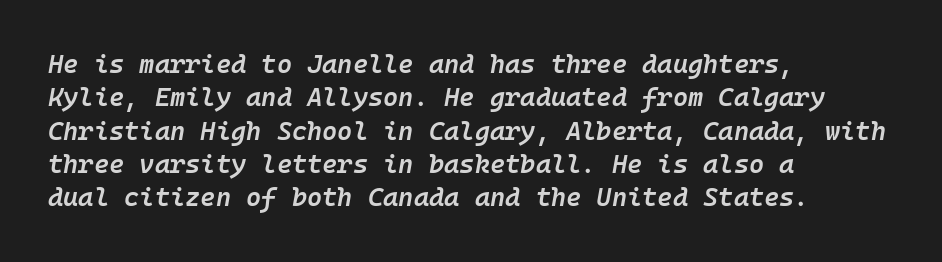
Observe the ordinary spacing: letters are neighbours, not strangers. This rendering features lettering with no underline. Teacher's note: observe the even left margin — that is flush-left alignment. The space between consecutive lines is moderate.
